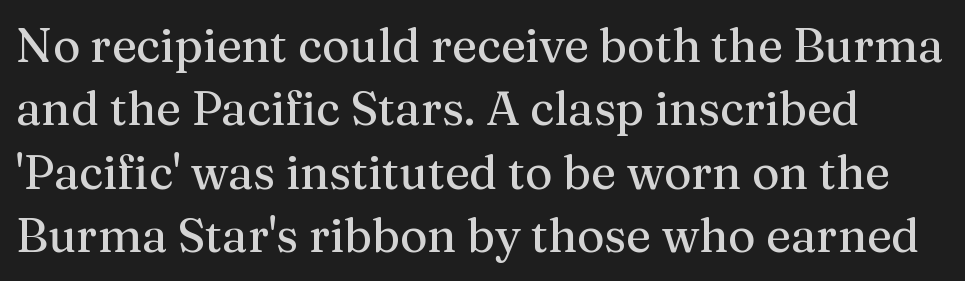
The image shows 47 px serif type, upright; set normal line spacing (1.35x), normal letter spacing, not underlined; medium stroke contrast and a medium x-height.
